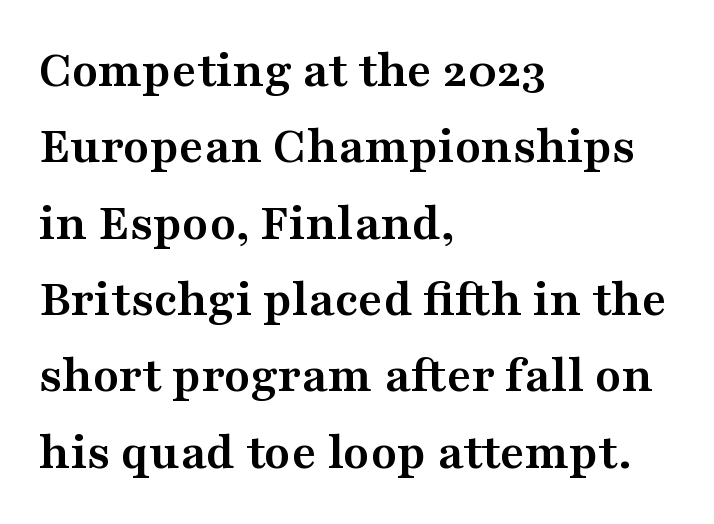
{"serif": "yes", "italic": "no", "bold": "yes", "weight": "semibold", "width": "wide", "stroke_contrast": "medium", "x_height": "medium", "monospaced": "no", "underline": "no", "align": "left", "line_spacing": "normal", "line_spacing_ratio": 1.44, "letter_spacing": "normal", "letter_spacing_em": 0.0, "glyph_px": 53}
